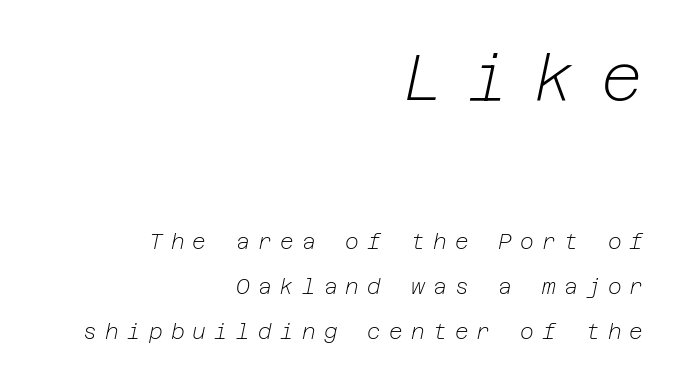
Q: Is the text bold? A: No.
Q: Is the text italic (slanted)? A: Yes, it leans right by about 12 degrees.
Q: Is the text underlined? A: No.
Q: How is the paragraph aligned? A: Right-aligned.
Q: Is the spacing between letters normal or unusually wide? A: Unusually wide.
Q: Is the spacing between lines tight, normal or loose? A: Loose.
Q: Which block of text is set in a larger size, the first (top) or the second (bottom)? A: The first (top) one.
Q: Width (condensed, normal, or wide)? A: Normal.
Q: Stroke contrast? A: Low.
Q: x-height? A: Medium.
